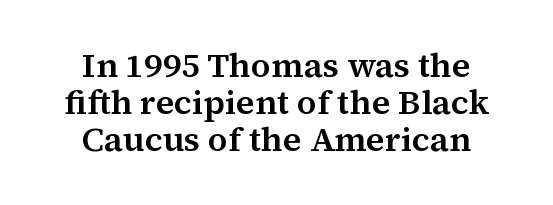
The type sits square on the baseline with zero lean. If you folded the block vertically in half, each line would mirror itself in length. Each letter keeps its own natural width here, so spacing adapts to shape. Compared with typical body copy, the letter spacing here is the same. One glance says dense: line gaps are narrower than usual. Examine the stroke ends and you'll spot serifs.
